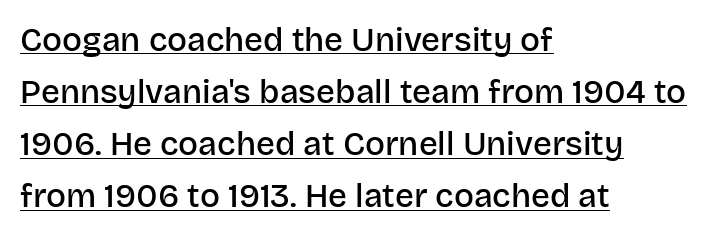
In terms of leading, this rendering sits right in the middle. The rendering uses natural spacing where letterforms have individual widths. Words appear dense and cohesive because spacing is normal. Posture: straight, roman, zero tilt.
